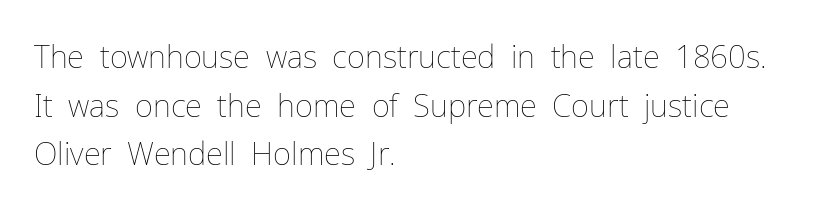
Q: Is the text bold? A: No.
Q: Is the text italic (slanted)? A: No, it is upright.
Q: Is the text underlined? A: No.
Q: How is the paragraph aligned? A: Left-aligned.
Q: Is the spacing between letters normal or unusually wide? A: Normal.
Q: Is the spacing between lines tight, normal or loose? A: Normal.
Q: Width (condensed, normal, or wide)? A: Normal.
Q: Stroke contrast? A: Low.
Q: x-height? A: Medium.
Q: Monospaced? A: No.
